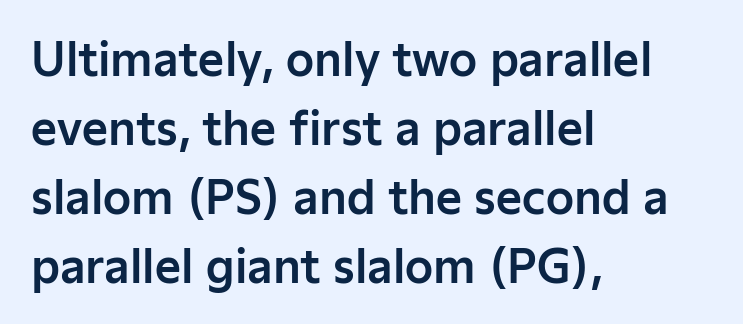
Characters follow at the spacing the type designer built in. No italicization has been applied; the sample stays upright. Looks like regular typesetting: each glyph gets only the width it needs. The vertical gap from one line to the next is medium.
